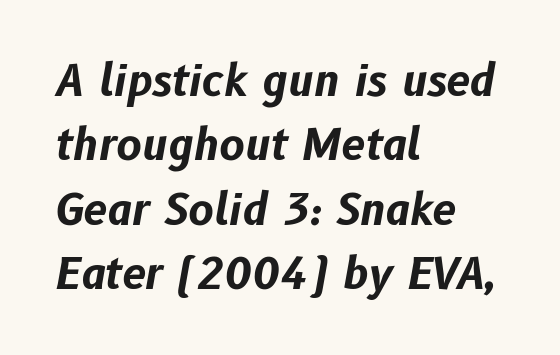
The image shows 43 px bold type, italic (leaning right); set left-aligned, normal line spacing (1.5x), normal letter spacing, not underlined; low stroke contrast and a medium x-height.
